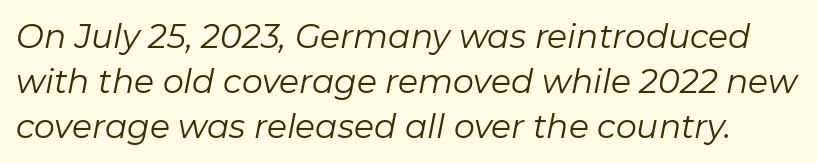
The image shows 33 px regular-weight type, italic (leaning right); set normal line spacing (1.36x), normal letter spacing, not underlined; low stroke contrast and a medium x-height.
